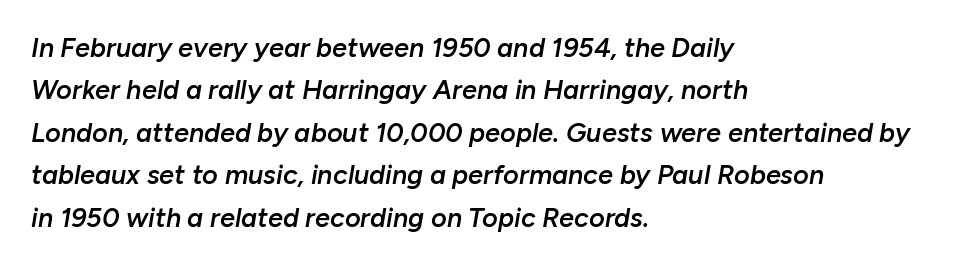
The image shows 27 px text type, italic (leaning right); set left-aligned, normal line spacing (1.57x), normal letter spacing, not underlined.
